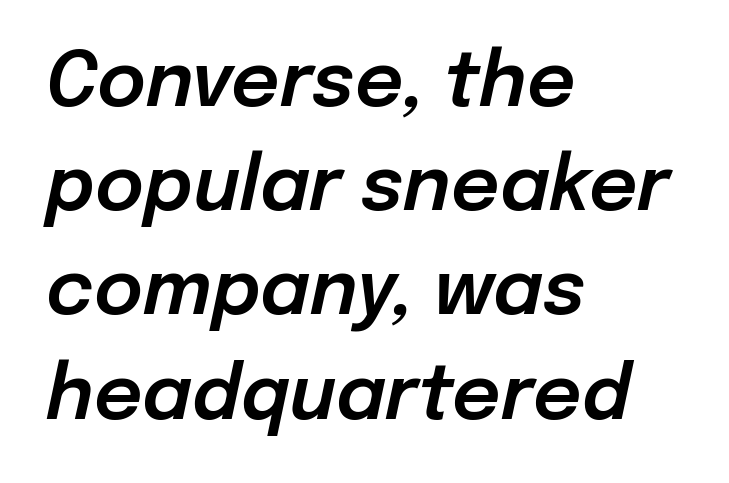
Character widths vary here, with narrow letters taking less room than wide ones. Does the lettering tilt? It does — this is italic. The text block is weighted toward the left margin, trailing off unevenly rightward. The tracking reads as untouched default to a designer's eye. Descender tails drop into unmarked territory.
